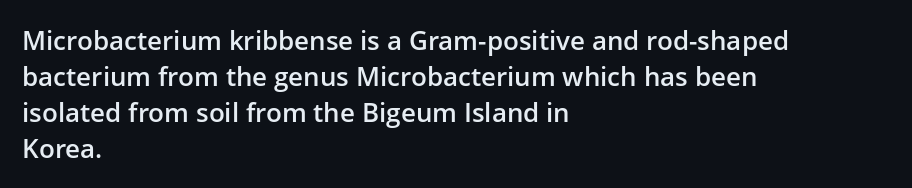
Q: Is the text bold? A: Semi-bold.
Q: Is the text italic (slanted)? A: No, it is upright.
Q: Is the text underlined? A: No.
Q: How is the paragraph aligned? A: Left-aligned.
Q: Is the spacing between letters normal or unusually wide? A: Normal.
Q: Is the spacing between lines tight, normal or loose? A: Normal.
